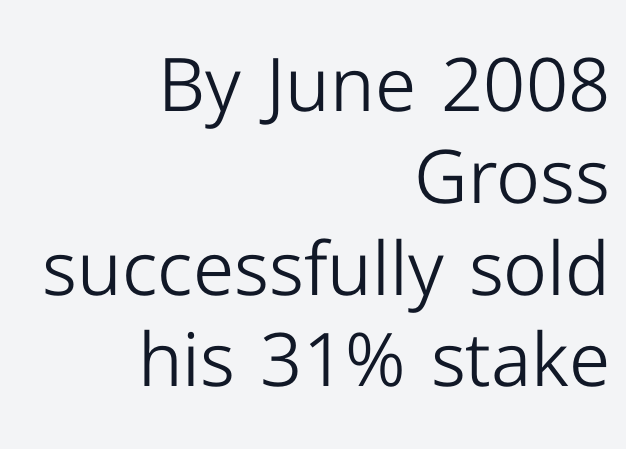
Q: Is the text bold? A: No.
Q: Is the text italic (slanted)? A: No, it is upright.
Q: Is the typeface a serif or a sans-serif typeface? A: Sans-serif.
Q: Is the text underlined? A: No.
Q: How is the paragraph aligned? A: Right-aligned.
Q: Is the spacing between letters normal or unusually wide? A: Normal.
Q: Width (condensed, normal, or wide)? A: Normal.
Q: Stroke contrast? A: Low.
Q: x-height? A: Medium.
Q: Monospaced? A: No.
